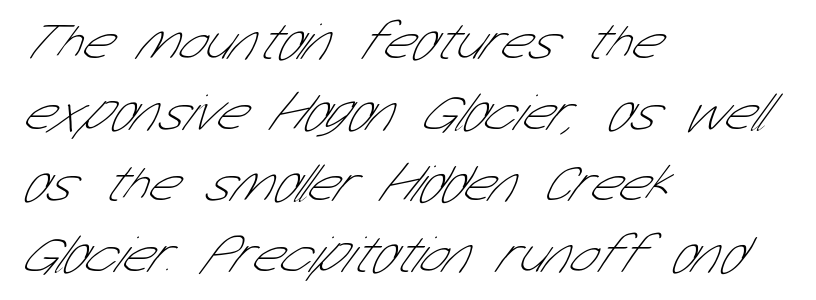
The image shows 53 px thin, condensed sans-serif type; set left-aligned, normal line spacing (1.34x), normal letter spacing, not underlined; low stroke contrast and a medium x-height.
